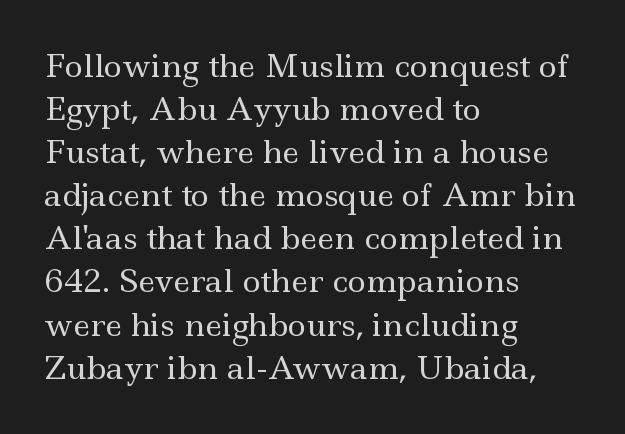
Q: Is the text bold? A: No.
Q: Is the text italic (slanted)? A: No, it is upright.
Q: Is the typeface a serif or a sans-serif typeface? A: Serif.
Q: Is the text underlined? A: No.
Q: How is the paragraph aligned? A: Left-aligned.
Q: Is the spacing between letters normal or unusually wide? A: Normal.
Q: Is the spacing between lines tight, normal or loose? A: Normal.
Q: Width (condensed, normal, or wide)? A: Wide.
Q: x-height? A: Small.
Q: Monospaced? A: No.
